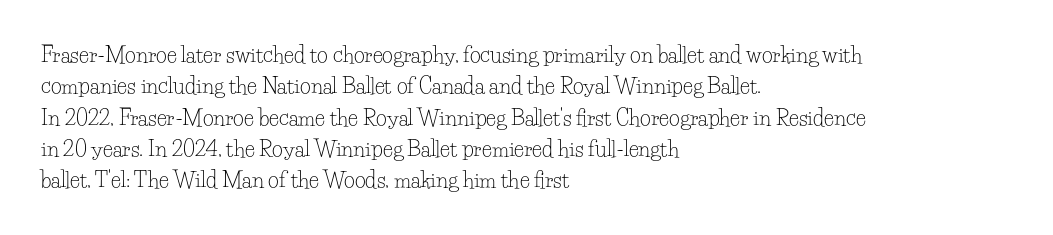
Ordinary non-slanted type is in use. Honestly, the row spacing looks completely unremarkable. These lines keep a tight, regular rhythm from letter to letter. These lines stack with their left ends in a neat column.
